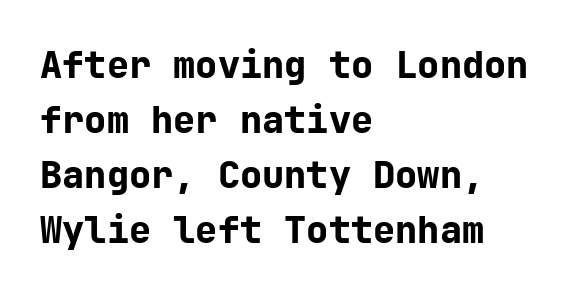
The image shows 37 px bold sans-serif type, upright; set left-aligned, normal line spacing (1.49x), normal letter spacing, not underlined; low stroke contrast and a medium x-height.
